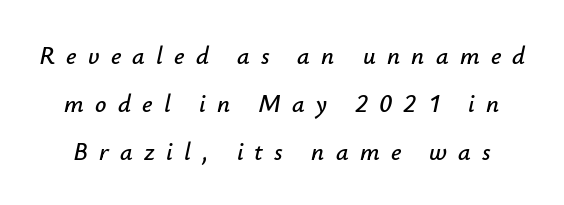
The image shows 25 px text type, italic (leaning right); set loose line spacing (1.92x), unusually wide letter spacing (+0.45 em), not underlined.
